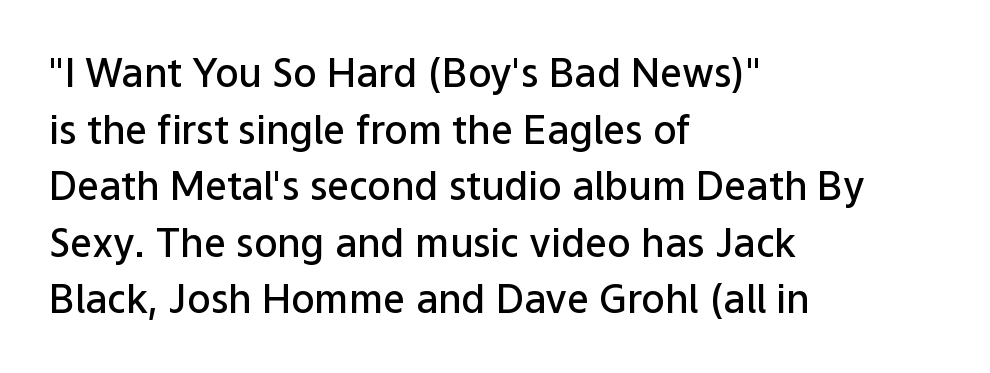
{"serif": "no", "italic": "no", "bold": "semi", "weight": "semibold", "width": "normal", "stroke_contrast": "low", "x_height": "medium", "monospaced": "no", "underline": "no", "align": "left", "line_spacing": "normal", "line_spacing_ratio": 1.45, "letter_spacing": "normal", "letter_spacing_em": 0.0, "glyph_px": 39}
